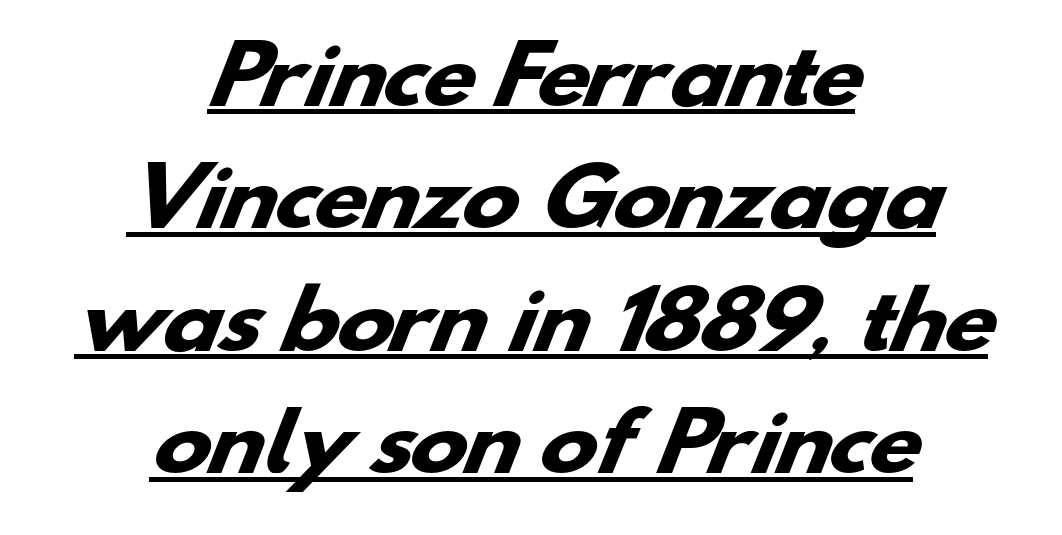
The image shows 77 px heavy, wide sans-serif type; set centered, normal line spacing (1.59x), normal letter spacing, underlined; low stroke contrast and a small x-height.
